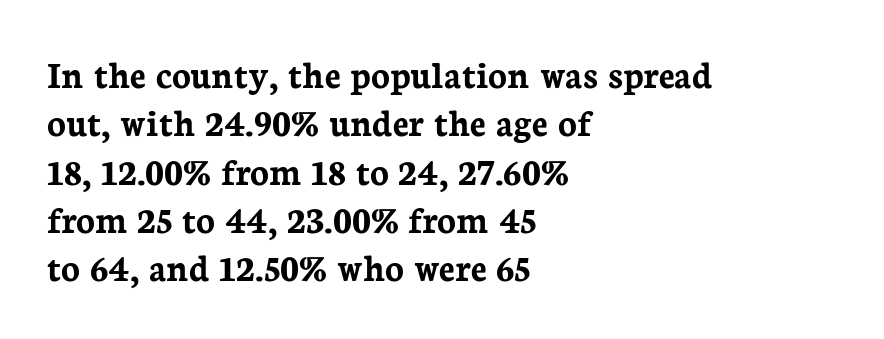
{"serif": "yes", "italic": "no", "bold": "yes", "weight": "semibold", "width": "normal", "stroke_contrast": "low", "x_height": "medium", "monospaced": "no", "underline": "no", "align": "left", "line_spacing_ratio": 1.24, "letter_spacing": "normal", "letter_spacing_em": 0.0, "glyph_px": 39}
